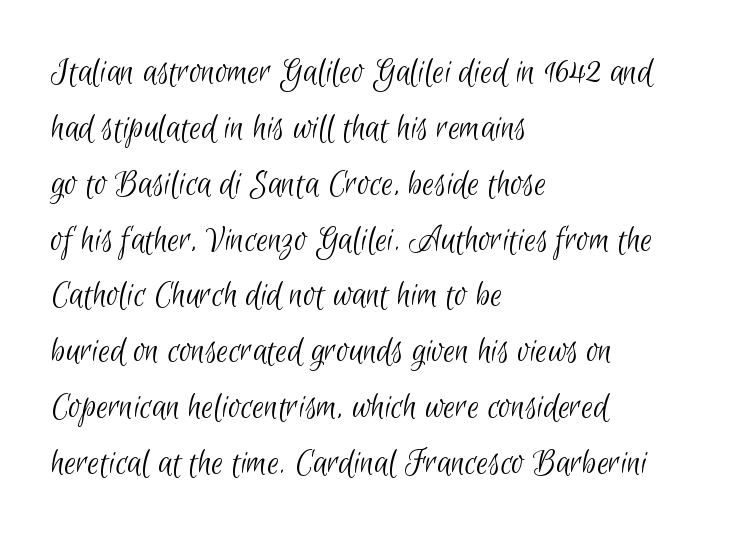
Q: Is the text bold? A: No.
Q: Is the typeface a serif or a sans-serif typeface? A: Sans-serif.
Q: Is the text underlined? A: No.
Q: How is the paragraph aligned? A: Left-aligned.
Q: Is the spacing between letters normal or unusually wide? A: Normal.
Q: Is the spacing between lines tight, normal or loose? A: Normal.
Q: Width (condensed, normal, or wide)? A: Condensed.
Q: Stroke contrast? A: Low.
Q: x-height? A: Small.
Q: Monospaced? A: No.
